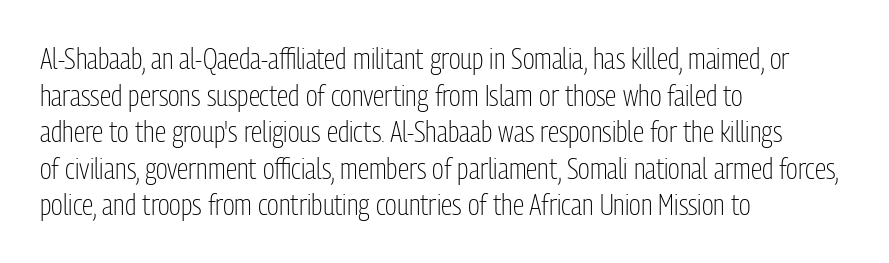
Character widths vary here, with narrow letters taking less room than wide ones. Nobody drew a line under any word here. Stems here are at most as thick as an everyday book face. No extra tracking has been applied to these lines.
